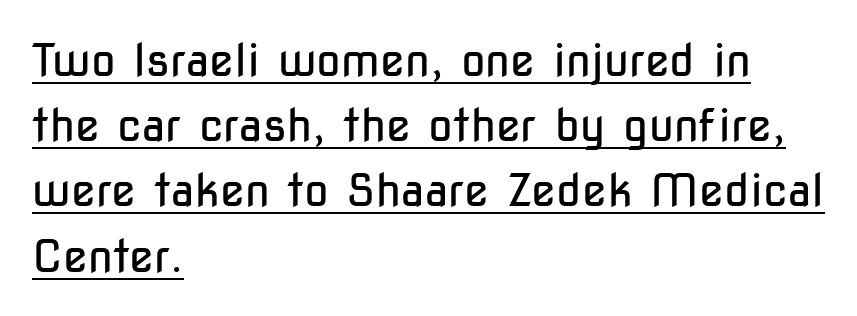
Q: Is the text bold? A: No.
Q: Is the text italic (slanted)? A: No, it is upright.
Q: Is the typeface a serif or a sans-serif typeface? A: Sans-serif.
Q: Is the text underlined? A: Yes.
Q: How is the paragraph aligned? A: Left-aligned.
Q: Is the spacing between letters normal or unusually wide? A: Normal.
Q: Is the spacing between lines tight, normal or loose? A: Normal.
Q: Width (condensed, normal, or wide)? A: Condensed.
Q: Stroke contrast? A: Low.
Q: x-height? A: Medium.
Q: Monospaced? A: No.
